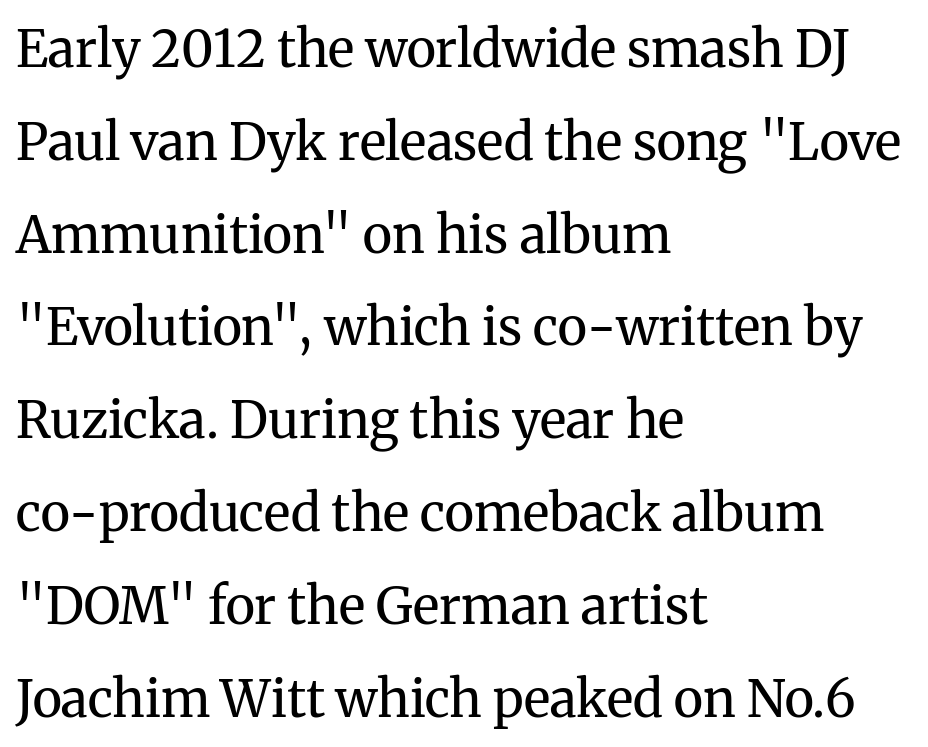
The image shows 51 px regular-weight serif type, upright; set left-aligned, line spacing 1.82x, normal letter spacing, not underlined; medium stroke contrast and a medium x-height.
